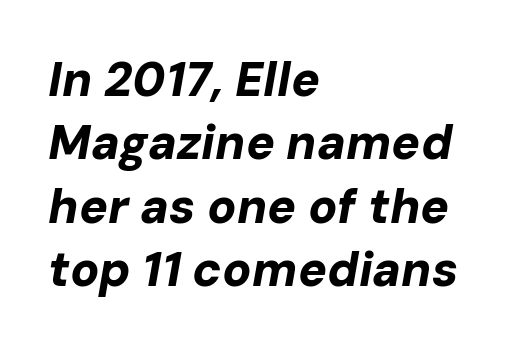
The image shows 48 px bold type, italic (leaning right); set left-aligned, normal line spacing (1.32x), normal letter spacing, not underlined; low stroke contrast and a medium x-height.
